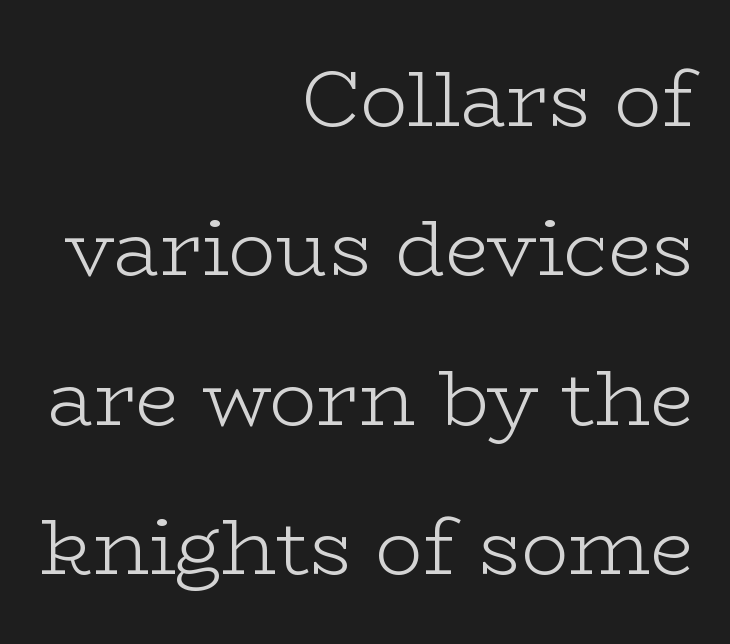
{"serif": "yes", "italic": "no", "bold": "no", "weight": "light", "width": "wide", "stroke_contrast": "low", "x_height": "medium", "monospaced": "no", "underline": "no", "align": "right", "line_spacing_ratio": 1.89, "letter_spacing": "normal", "letter_spacing_em": 0.0, "glyph_px": 79}
